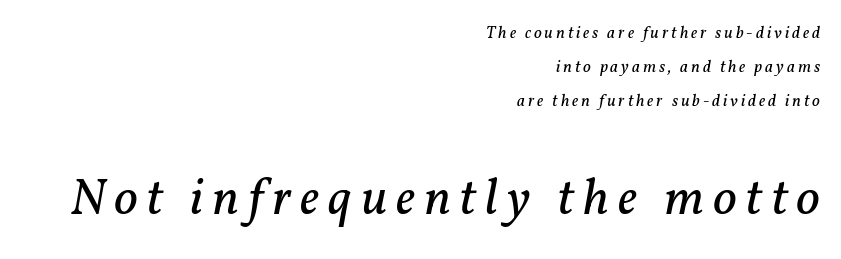
Weight: in the light-to-regular range. The foot of each line stays bare and open. Designer's note — italics engaged. Is there much room between lines? Yes — plenty of vertical air separates them.
